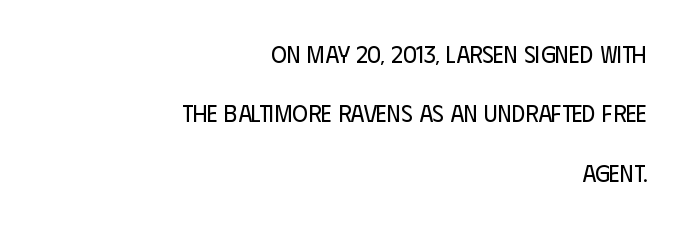
The glyphs are unaccompanied by any horizontal stroke below them. Unbolded letterforms with no extra heft. Vertical spacing — loose. Posture: upright roman. Which margin do the lines hug? The right one — the left edge is uneven.
